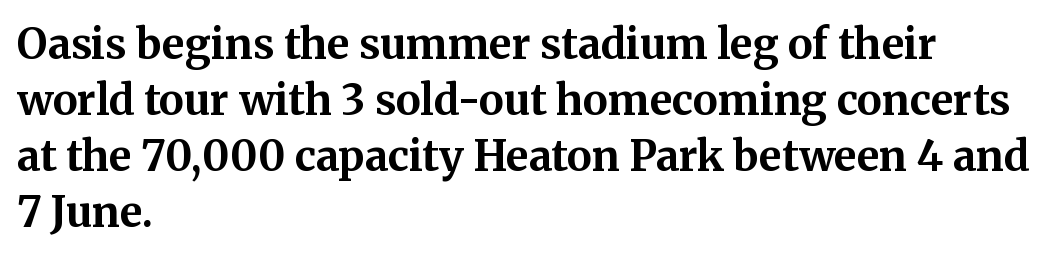
Q: Is the text bold? A: Yes.
Q: Is the text italic (slanted)? A: No, it is upright.
Q: Is the typeface a serif or a sans-serif typeface? A: Serif.
Q: Is the text underlined? A: No.
Q: How is the paragraph aligned? A: Left-aligned.
Q: Is the spacing between letters normal or unusually wide? A: Normal.
Q: Is the spacing between lines tight, normal or loose? A: Normal.
Q: Width (condensed, normal, or wide)? A: Normal.
Q: Stroke contrast? A: Medium.
Q: x-height? A: Medium.
Q: Monospaced? A: No.
